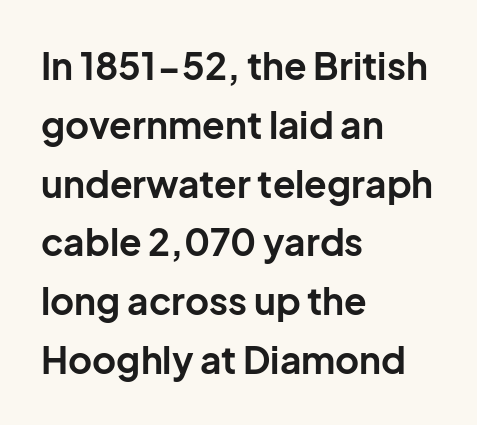
{"serif": "no", "italic": "no", "bold": "yes", "weight": "bold", "width": "normal", "stroke_contrast": "low", "x_height": "medium", "monospaced": "no", "underline": "no", "align": "left", "line_spacing": "normal", "line_spacing_ratio": 1.59, "letter_spacing": "normal", "letter_spacing_em": 0.0, "glyph_px": 37}
